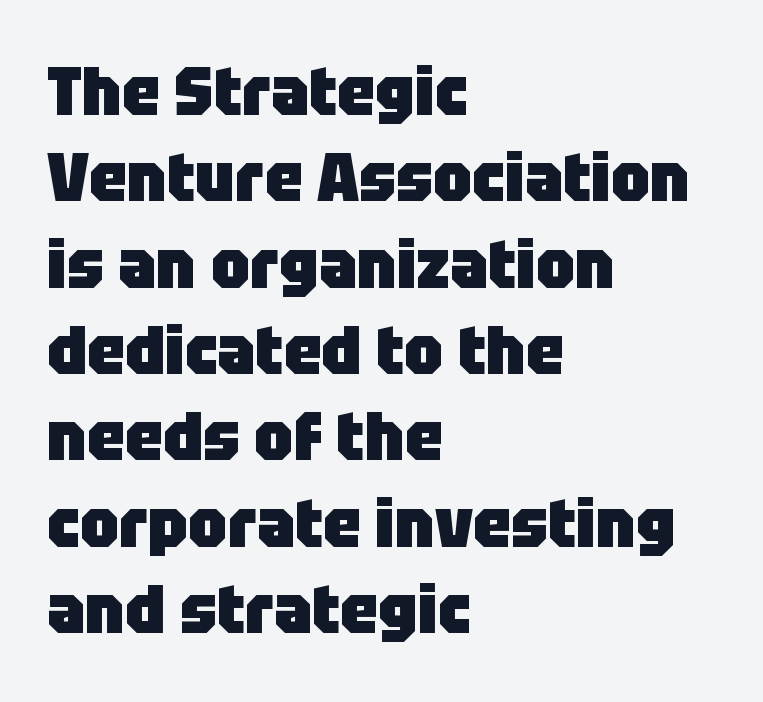
The image shows 68 px heavy sans-serif type, upright; set left-aligned, normal line spacing (1.27x), normal letter spacing, not underlined; low stroke contrast and a large x-height.
